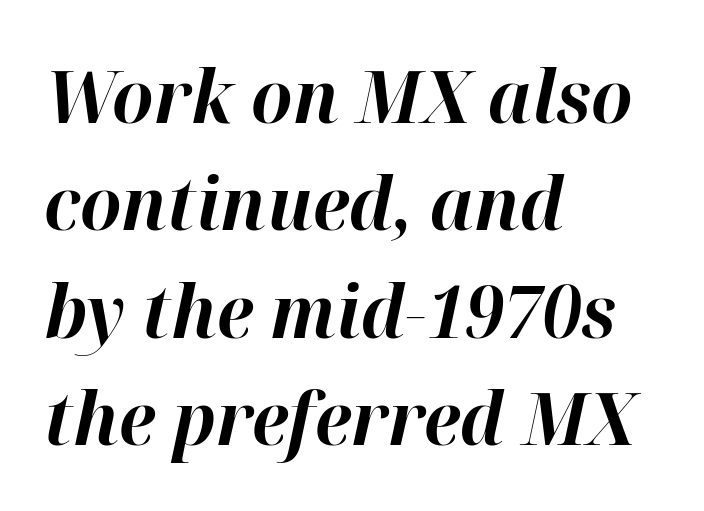
Line beginnings align vertically; line endings do not. The passage shown is emphatically bold. When letters slant like this, we call the style italic. Underline: absent. These lines are rendered in a variable-pitch font. Look at the tracking — it's just the regular setting, nothing added.
